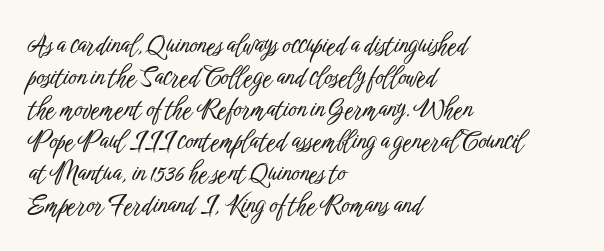
The image shows 25 px text type; set left-aligned, normal line spacing (1.28x), normal letter spacing, not underlined.
